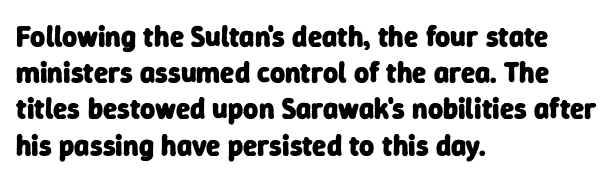
{"serif": "no", "bold": "yes", "weight": "heavy", "width": "normal", "stroke_contrast": "low", "x_height": "medium", "monospaced": "no", "underline": "no", "align": "left", "line_spacing": "normal", "line_spacing_ratio": 1.25, "letter_spacing": "normal", "letter_spacing_em": 0.0, "glyph_px": 29}
